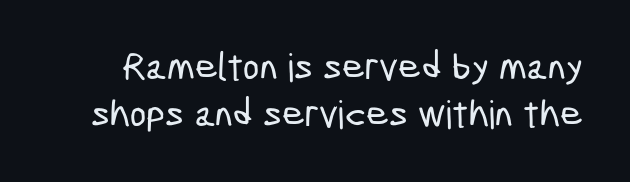
Letterform terminals end flat and unadorned throughout the passage. The letterforms sit shoulder to shoulder at normal distance. The area under the type is left untouched. Is this a fixed-width face? No — the glyphs have proportional, varying widths.
